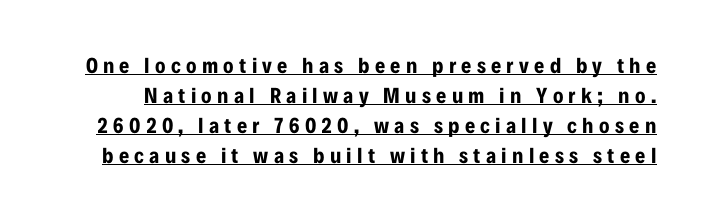
{"italic": "no", "bold": "yes", "underline": "yes", "line_spacing": "normal", "line_spacing_ratio": 1.36, "letter_spacing": "wide", "letter_spacing_em": 0.24, "glyph_px": 22}
